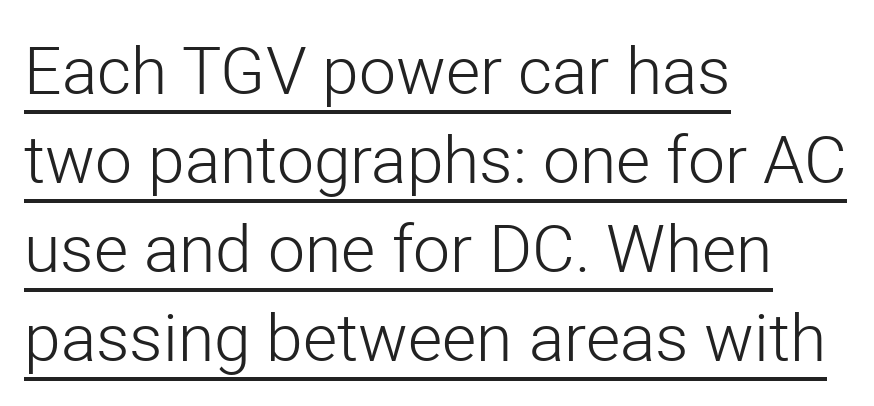
The image shows 66 px light sans-serif type, upright; set left-aligned, normal line spacing (1.35x), normal letter spacing, underlined; low stroke contrast and a medium x-height.
